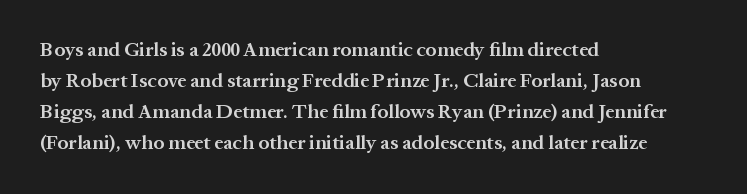
The image shows 20 px text type, upright; set left-aligned, normal line spacing (1.55x), normal letter spacing, not underlined.
